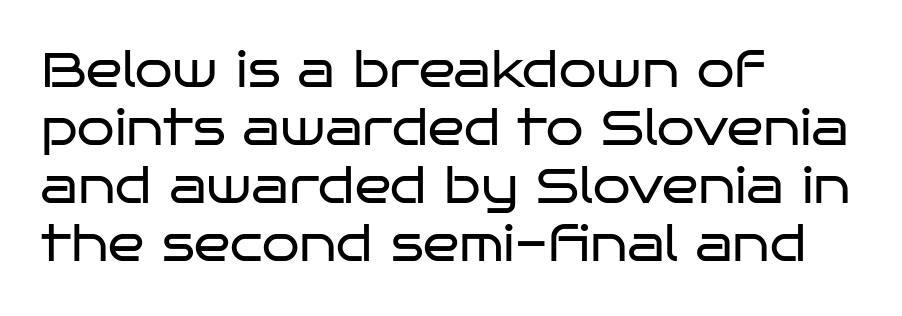
The image shows 48 px regular-weight, wide sans-serif type, upright; set left-aligned, line spacing 1.21x, normal letter spacing, not underlined; low stroke contrast and a large x-height.
